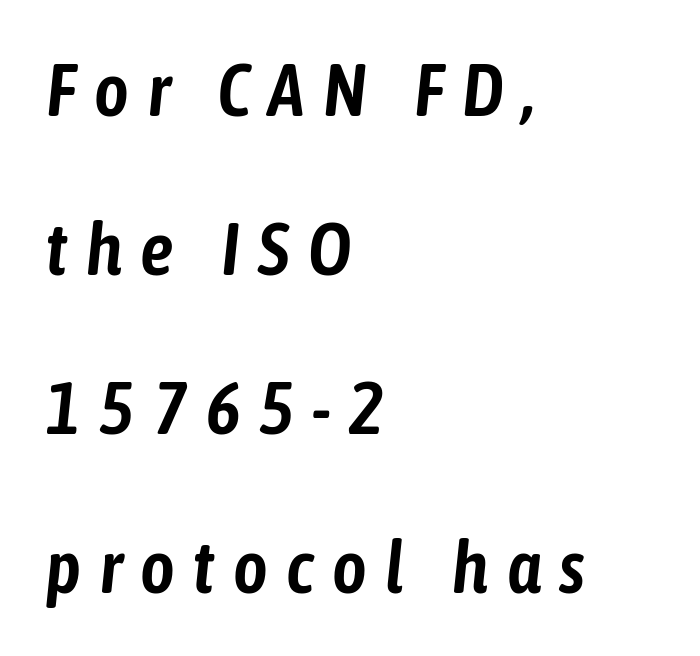
Caption: multi-line text, flush left, ragged right. Looks like regular typesetting: each glyph gets only the width it needs. Emphasis-style slanted type is in use. Any mark beneath the type? The region is blank. You could only call the tracking loose — the letters float apart. Successive baselines arrive slowly, with a big drop between each.
